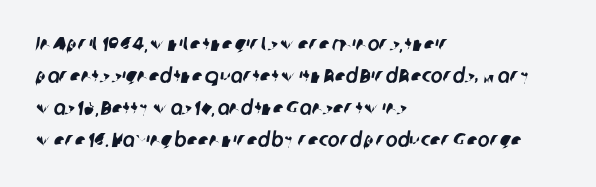
{"underline": "no", "align": "left", "line_spacing": "normal", "line_spacing_ratio": 1.6, "letter_spacing": "normal", "letter_spacing_em": 0.0, "glyph_px": 20}
